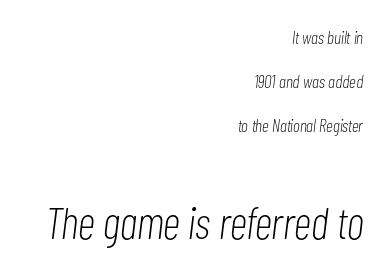
{"italic": "yes", "lean": "right", "slant_degrees": 7, "bold": "no", "weight": "light", "width": "condensed", "stroke_contrast": "low", "x_height": "medium", "monospaced": "no", "underline": "no", "align": "right", "line_spacing": "loose", "line_spacing_ratio": 2.45, "letter_spacing": "normal", "letter_spacing_em": 0.0, "larger_block": "second", "size_ratio": 2.5, "glyph_px": 45}
